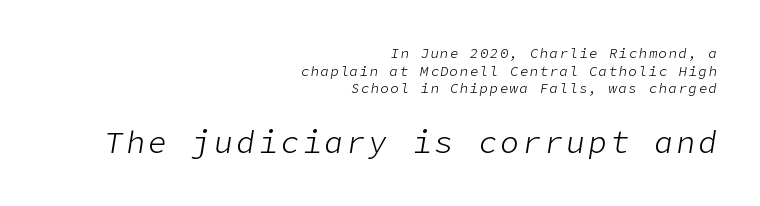
Check the space under the baseline: it is left empty. Normally led — the rows are evenly, conventionally spaced. Weight class: somewhere from thin through regular. Teacher's note: observe the even right margin — that is flush-right alignment. The typography opts for an oblique posture over an upright one. Bigger letters appear in the bottom chunk; the top chunk is reduced.
